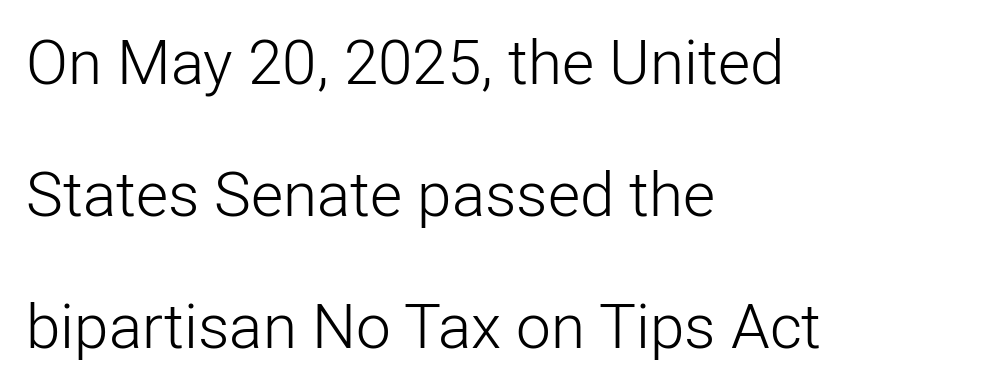
{"serif": "no", "italic": "no", "bold": "no", "weight": "light", "width": "normal", "stroke_contrast": "low", "x_height": "medium", "monospaced": "no", "underline": "no", "align": "left", "line_spacing": "loose", "line_spacing_ratio": 2.13, "letter_spacing": "normal", "letter_spacing_em": 0.0, "glyph_px": 62}
